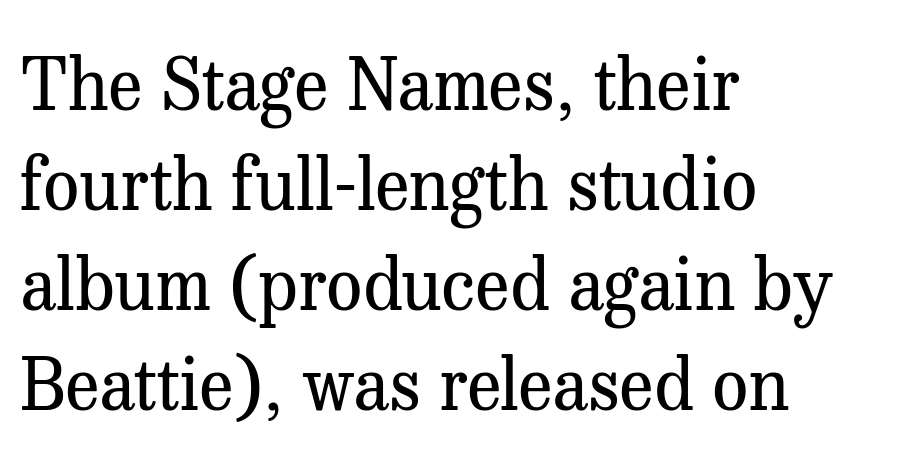
Q: Is the text bold? A: No.
Q: Is the text italic (slanted)? A: No, it is upright.
Q: Is the typeface a serif or a sans-serif typeface? A: Serif.
Q: Is the text underlined? A: No.
Q: How is the paragraph aligned? A: Left-aligned.
Q: Is the spacing between letters normal or unusually wide? A: Normal.
Q: Is the spacing between lines tight, normal or loose? A: Normal.
Q: Width (condensed, normal, or wide)? A: Normal.
Q: Stroke contrast? A: Medium.
Q: x-height? A: Medium.
Q: Monospaced? A: No.
